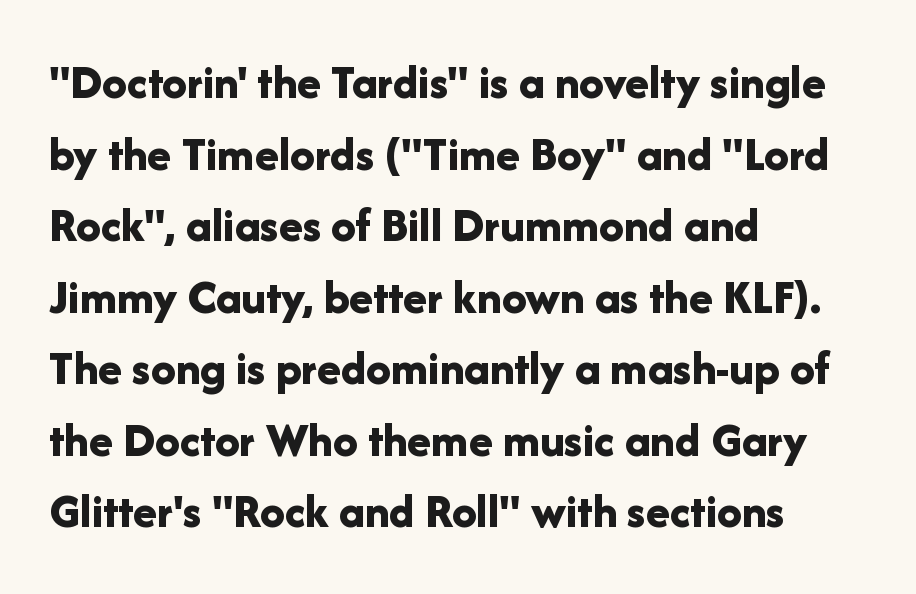
The image shows 49 px bold sans-serif type, upright; set left-aligned, normal line spacing (1.46x), normal letter spacing, not underlined; low stroke contrast and a medium x-height.
